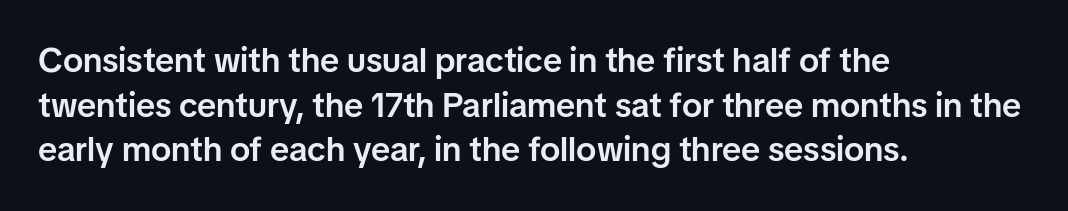
The space between consecutive lines is moderate. Weight check: semibold — heavier than regular, not quite bold. The space beneath each line is pristine and unruled. Looks like regular typesetting: each glyph gets only the width it needs. The characters display no serif detailing; their extremities are plain. The text block is weighted toward the left margin, trailing off unevenly rightward.
